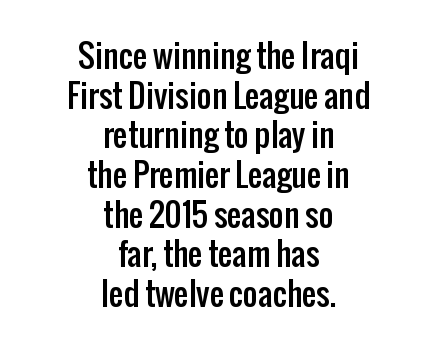
Here the designer chose a conventional face with non-uniform glyph widths. One-word summary of the alignment: center. The text was rendered using a sans face with plain stroke endings. Students, note that the glyphs here touch the page at normal intervals. A typesetter would mark this as roman, not italic.
